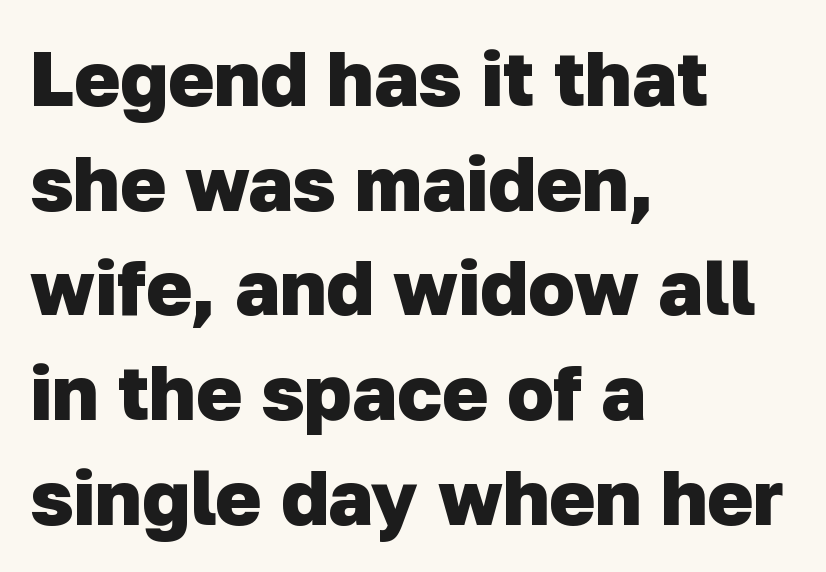
{"serif": "no", "bold": "yes", "weight": "heavy", "width": "normal", "stroke_contrast": "low", "x_height": "medium", "monospaced": "no", "underline": "no", "align": "left", "line_spacing": "normal", "line_spacing_ratio": 1.36, "letter_spacing": "normal", "letter_spacing_em": 0.0, "glyph_px": 77}
